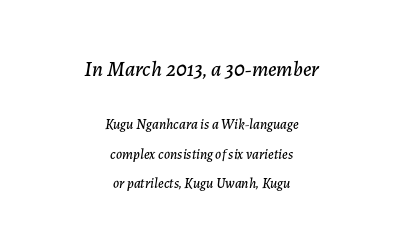
{"italic": "yes", "lean": "right", "slant_degrees": 7, "underline": "no", "align": "center", "line_spacing": "loose", "line_spacing_ratio": 2.11, "letter_spacing": "normal", "letter_spacing_em": 0.0, "larger_block": "first", "size_ratio": 1.5, "glyph_px": 21}
